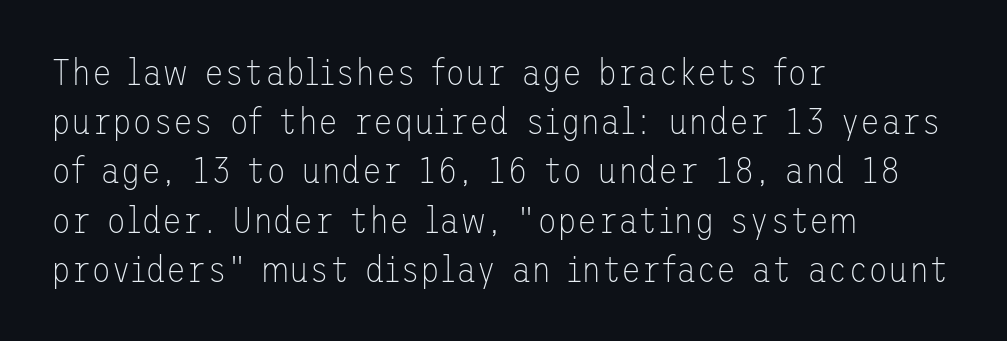
The image shows 37 px thin sans-serif type, upright; set left-aligned, normal line spacing (1.33x), normal letter spacing, not underlined; low stroke contrast and a medium x-height.
